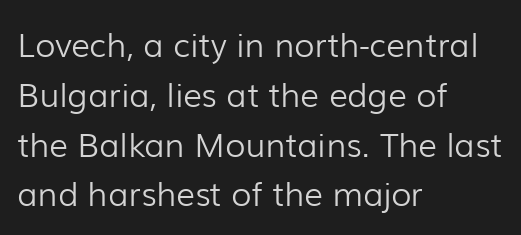
The image shows 33 px light sans-serif type, upright; set left-aligned, normal line spacing (1.51x), normal letter spacing, not underlined; low stroke contrast and a medium x-height.
